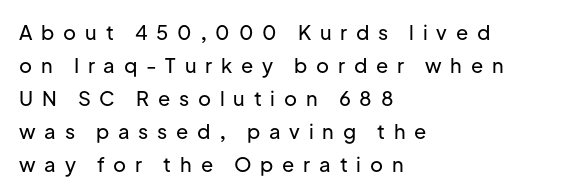
Q: Is the text italic (slanted)? A: No, it is upright.
Q: Is the text underlined? A: No.
Q: How is the paragraph aligned? A: Left-aligned.
Q: Is the spacing between letters normal or unusually wide? A: Unusually wide.
Q: Is the spacing between lines tight, normal or loose? A: Normal.
